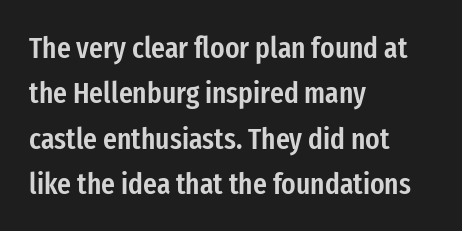
Q: Is the text bold? A: Semi-bold.
Q: Is the text italic (slanted)? A: No, it is upright.
Q: Is the typeface a serif or a sans-serif typeface? A: Sans-serif.
Q: Is the text underlined? A: No.
Q: How is the paragraph aligned? A: Left-aligned.
Q: Is the spacing between letters normal or unusually wide? A: Normal.
Q: Is the spacing between lines tight, normal or loose? A: Normal.
Q: Width (condensed, normal, or wide)? A: Condensed.
Q: Stroke contrast? A: Low.
Q: x-height? A: Medium.
Q: Monospaced? A: No.
